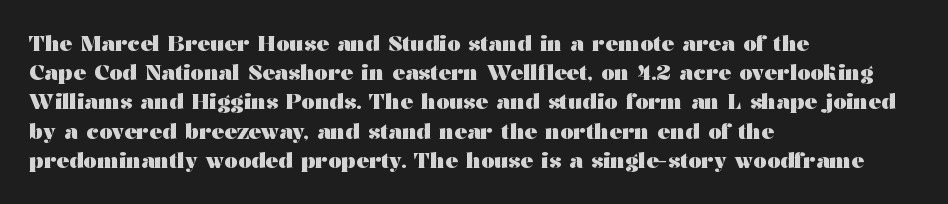
{"italic": "no", "bold": "yes", "underline": "no", "align": "left", "line_spacing": "normal", "line_spacing_ratio": 1.39, "letter_spacing": "normal", "letter_spacing_em": 0.0, "glyph_px": 21}
